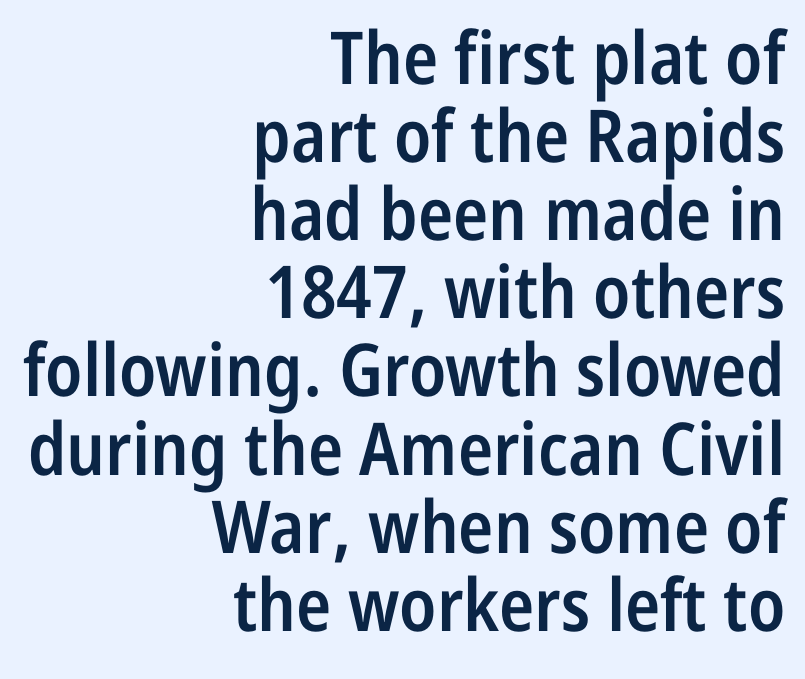
{"serif": "no", "italic": "no", "bold": "semi", "weight": "semibold", "width": "condensed", "stroke_contrast": "low", "x_height": "medium", "monospaced": "no", "underline": "no", "align": "right", "line_spacing": "tight", "line_spacing_ratio": 1.07, "letter_spacing": "normal", "letter_spacing_em": 0.0, "glyph_px": 73}
